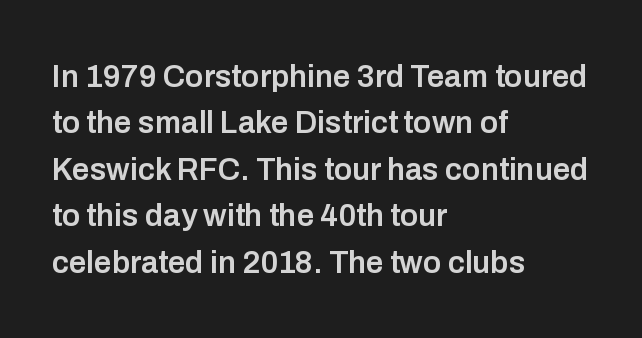
Q: Is the text bold? A: Semi-bold.
Q: Is the text italic (slanted)? A: No, it is upright.
Q: Is the typeface a serif or a sans-serif typeface? A: Sans-serif.
Q: Is the text underlined? A: No.
Q: How is the paragraph aligned? A: Left-aligned.
Q: Is the spacing between letters normal or unusually wide? A: Normal.
Q: Is the spacing between lines tight, normal or loose? A: Normal.
Q: Width (condensed, normal, or wide)? A: Normal.
Q: Stroke contrast? A: Low.
Q: x-height? A: Medium.
Q: Monospaced? A: No.
